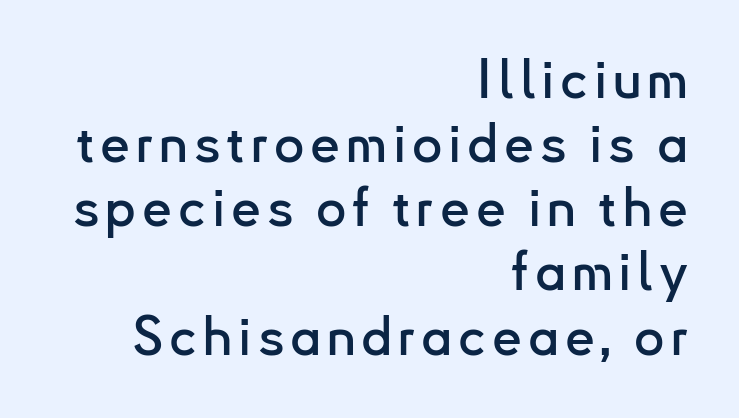
Q: Is the text italic (slanted)? A: No, it is upright.
Q: Is the typeface a serif or a sans-serif typeface? A: Sans-serif.
Q: Is the text underlined? A: No.
Q: How is the paragraph aligned? A: Right-aligned.
Q: Width (condensed, normal, or wide)? A: Normal.
Q: Stroke contrast? A: Low.
Q: x-height? A: Small.
Q: Monospaced? A: No.
